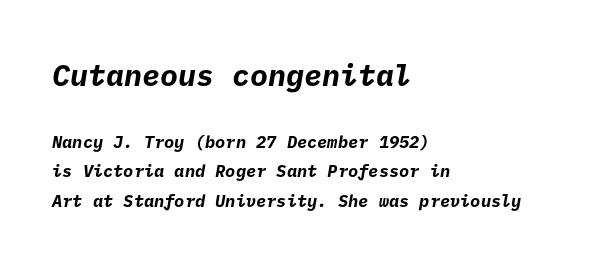
One-word summary of the alignment: left. This sample uses plain, unmodified letter spacing. Look at the glyph heights: the upper group is clearly the bigger setting. Each glyph is drawn with heavy, bold strokes. The gap between lines stays unmarked.
